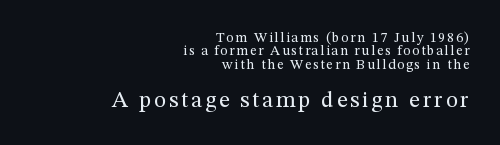
The image shows 23 px text type, upright; set right-aligned, tight line spacing (0.95x), not underlined; the second (bottom) block is 1.64x larger.
